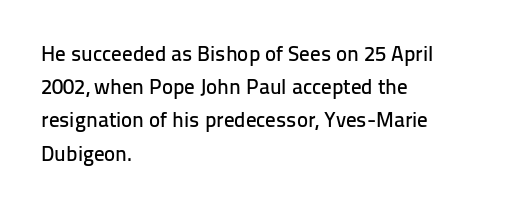
Q: Is the text italic (slanted)? A: No, it is upright.
Q: Is the text underlined? A: No.
Q: How is the paragraph aligned? A: Left-aligned.
Q: Is the spacing between letters normal or unusually wide? A: Normal.
Q: Is the spacing between lines tight, normal or loose? A: Normal.
